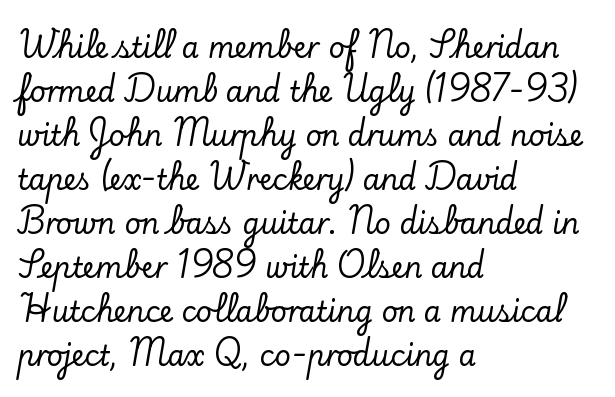
The leading is moderate, giving the passage an even texture. A bare baseline throughout the passage. Serif or sans? Serif — the stroke terminals have little feet. Default kerning and tracking; the words read as compact shapes. The letters advance in unequal steps, a hallmark of proportional type.
